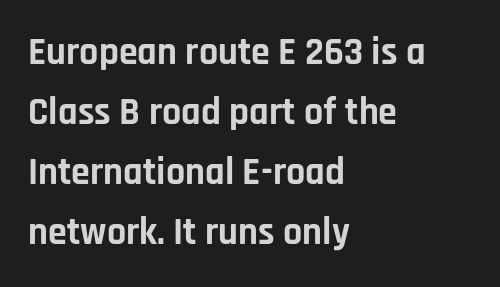
{"serif": "no", "italic": "no", "bold": "yes", "weight": "bold", "width": "normal", "stroke_contrast": "low", "x_height": "large", "monospaced": "no", "underline": "no", "align": "left", "line_spacing": "normal", "line_spacing_ratio": 1.58, "letter_spacing": "normal", "letter_spacing_em": 0.0, "glyph_px": 38}
